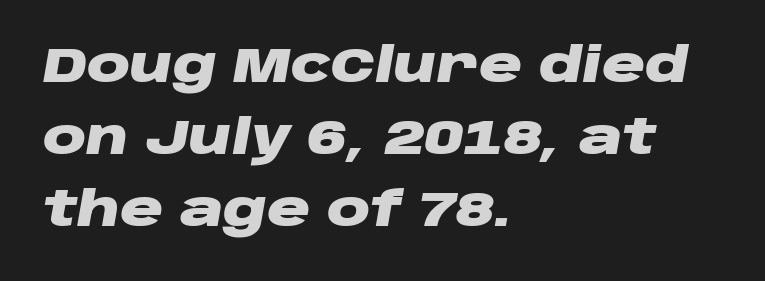
{"italic": "yes", "lean": "right", "slant_degrees": 10, "bold": "yes", "weight": "heavy", "width": "wide", "stroke_contrast": "low", "x_height": "large", "monospaced": "no", "underline": "no", "align": "left", "line_spacing": "normal", "line_spacing_ratio": 1.5, "letter_spacing": "normal", "letter_spacing_em": 0.0, "glyph_px": 48}
